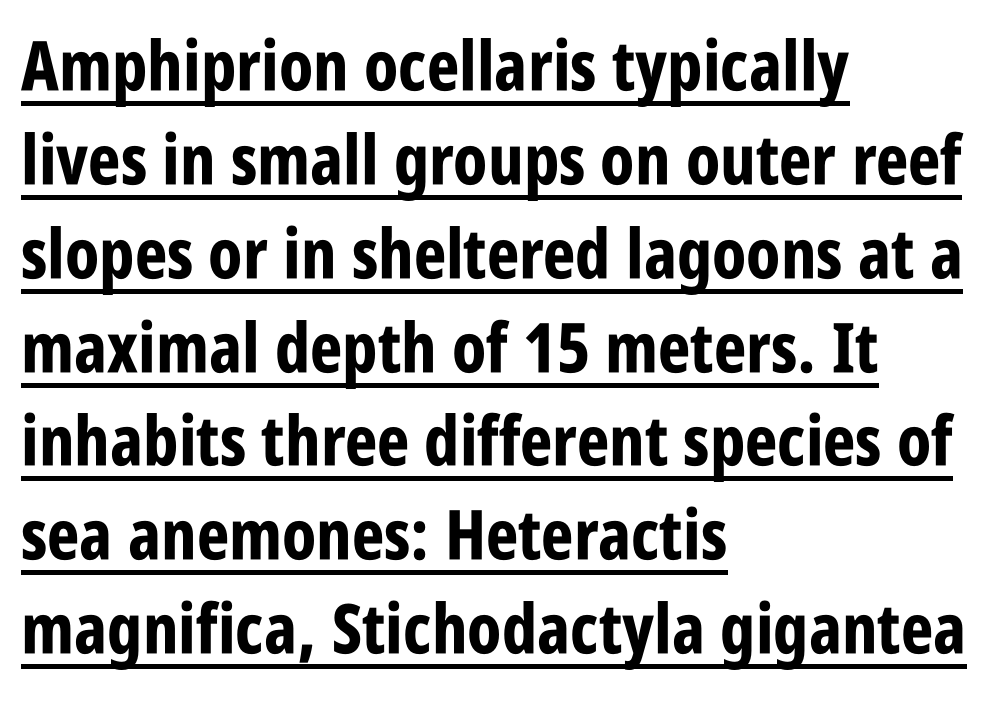
The image shows 69 px bold, condensed sans-serif type, upright; set left-aligned, normal line spacing (1.36x), normal letter spacing, underlined; low stroke contrast and a large x-height.
